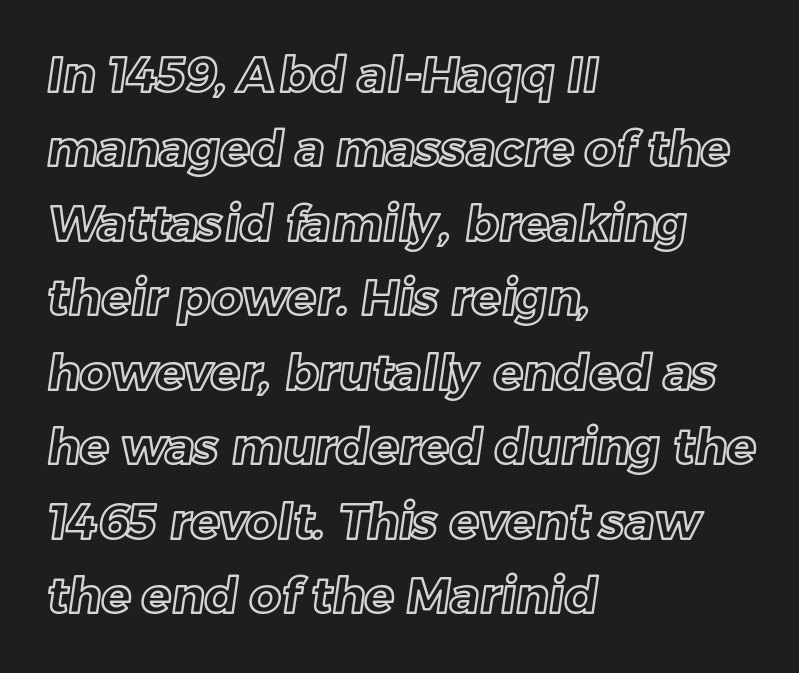
Visually the block forms a straight wall on the left and a jagged coastline on the right. Has an underline been added? It has not. Each letter keeps its own natural width here, so spacing adapts to shape. Nobody touched the tracking dial on this one. Reading down the column, the eye jumps a familiar distance to each next line.
